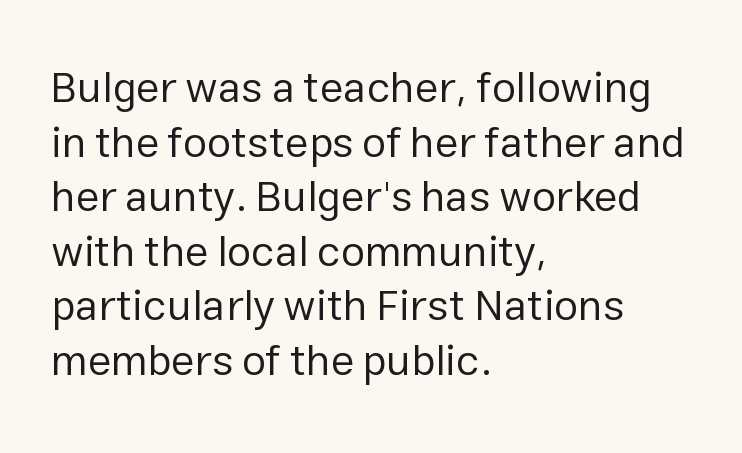
Default kerning and tracking; the words read as compact shapes. Reading down the column, the eye jumps a familiar distance to each next line. The passage shown is not underscored anywhere. Proportional: the letters do not fall into vertical columns. In CSS terms this would be text-align: left.
